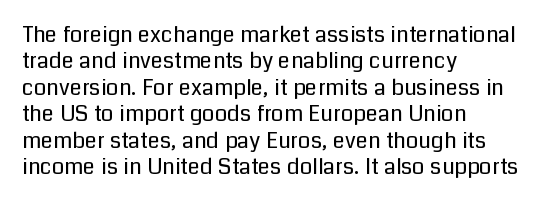
This sample uses an upright cut, with every glyph sitting square on the baseline. Underlining? Definitely not there. Heaviness? Minimal to ordinary, like unemphasized prose. Short note: letters normally spaced. Where is the straight margin? On the left.
